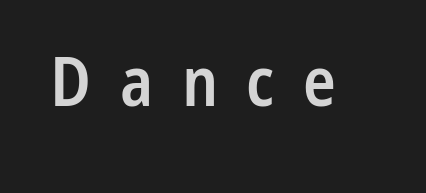
{"serif": "no", "italic": "no", "bold": "semi", "weight": "semibold", "width": "condensed", "stroke_contrast": "low", "x_height": "medium", "monospaced": "no", "underline": "no", "letter_spacing": "wide", "letter_spacing_em": 0.42, "glyph_px": 68}
